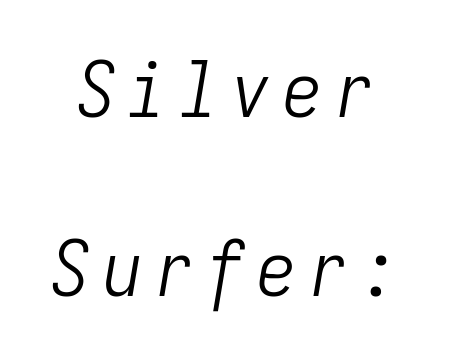
{"italic": "yes", "lean": "right", "slant_degrees": 9, "bold": "no", "weight": "light", "width": "condensed", "stroke_contrast": "low", "x_height": "medium", "monospaced": "yes", "underline": "no", "line_spacing": "loose", "line_spacing_ratio": 2.29, "glyph_px": 78}
